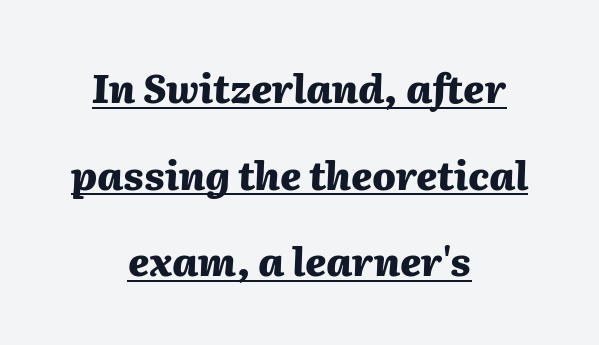
{"italic": "yes", "lean": "right", "slant_degrees": 2, "bold": "yes", "weight": "heavy", "width": "normal", "stroke_contrast": "medium", "x_height": "medium", "monospaced": "no", "underline": "yes", "align": "center", "line_spacing": "loose", "line_spacing_ratio": 2.22, "letter_spacing": "normal", "letter_spacing_em": 0.0, "glyph_px": 39}
